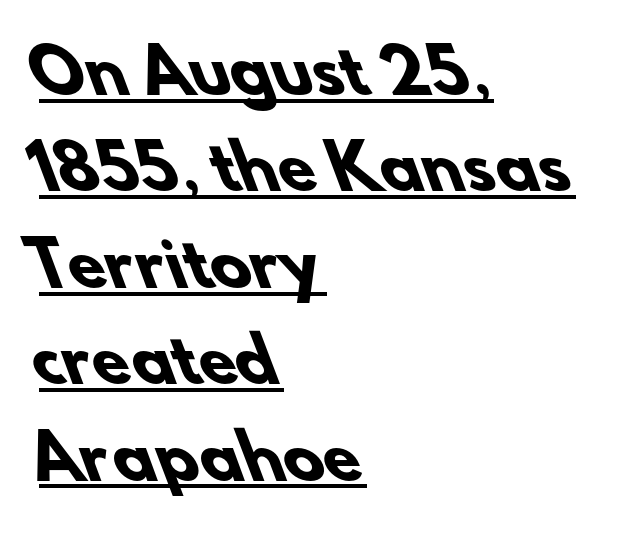
{"serif": "no", "bold": "yes", "weight": "heavy", "width": "normal", "stroke_contrast": "low", "x_height": "small", "monospaced": "no", "underline": "yes", "align": "left", "line_spacing": "normal", "line_spacing_ratio": 1.58, "letter_spacing": "normal", "letter_spacing_em": 0.0, "glyph_px": 61}
